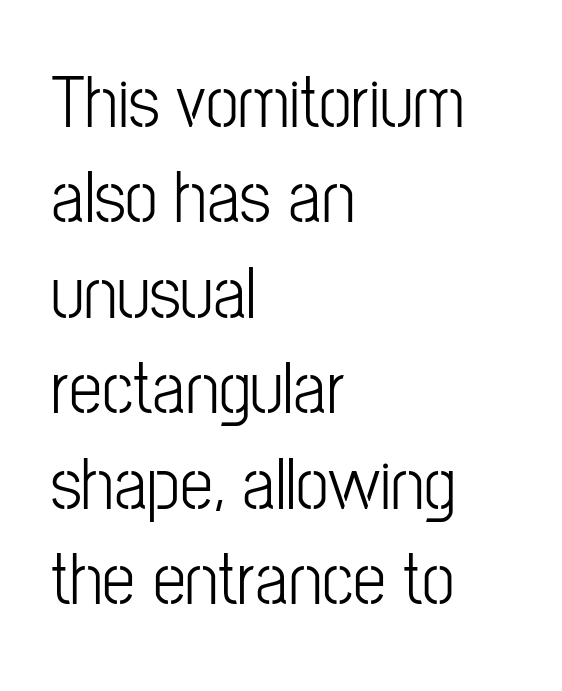
{"serif": "no", "italic": "no", "bold": "no", "weight": "light", "width": "condensed", "stroke_contrast": "low", "x_height": "medium", "monospaced": "no", "underline": "no", "align": "left", "line_spacing": "normal", "line_spacing_ratio": 1.29, "letter_spacing": "normal", "letter_spacing_em": 0.0, "glyph_px": 74}
